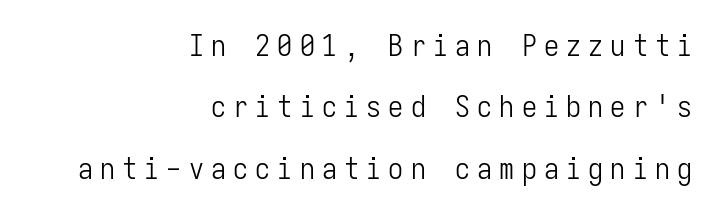
{"serif": "no", "italic": "no", "bold": "no", "weight": "light", "width": "condensed", "stroke_contrast": "low", "x_height": "medium", "monospaced": "yes", "underline": "no", "align": "right", "line_spacing": "loose", "line_spacing_ratio": 2.05, "letter_spacing": "wide", "letter_spacing_em": 0.24, "glyph_px": 30}
